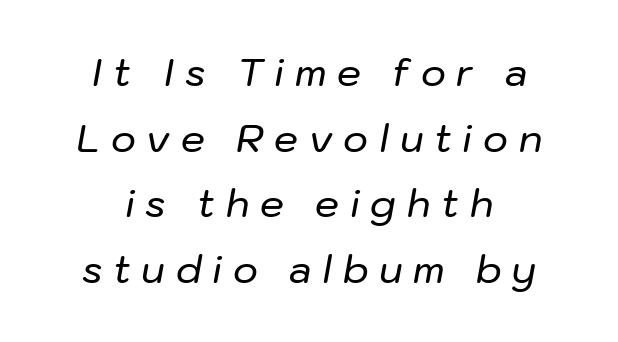
The image shows 38 px text type, italic (leaning right); set centered, line spacing 1.73x, unusually wide letter spacing (+0.28 em), not underlined; low stroke contrast and a medium x-height.
